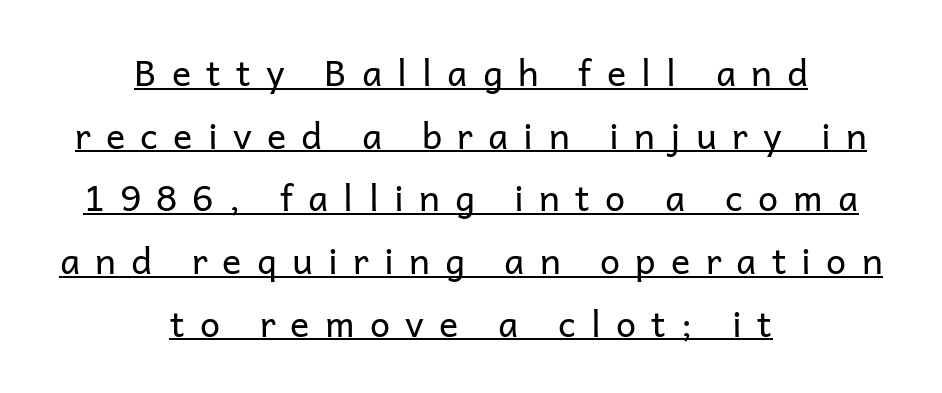
No feet cap the strokes, marking this as sans-serif type. Observe the wide spacing: letters keep a clear distance from each other. Line starts and ends both wander, symmetrically. Is there any slant? The stems are plumb. Weight: regular or lighter. The face used here is proportionally spaced, like ordinary book or web type.
